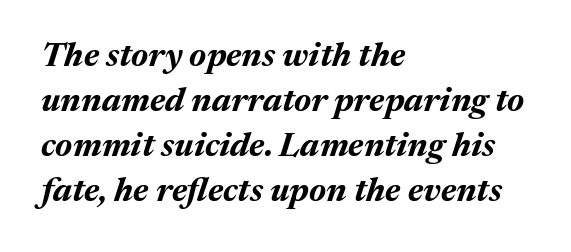
{"italic": "yes", "lean": "right", "slant_degrees": 17, "bold": "yes", "weight": "bold", "width": "normal", "stroke_contrast": "medium", "x_height": "medium", "monospaced": "no", "underline": "no", "align": "left", "line_spacing": "normal", "line_spacing_ratio": 1.32, "letter_spacing": "normal", "letter_spacing_em": 0.0, "glyph_px": 34}
